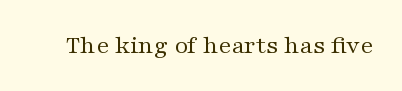
The image shows 26 px text type, upright; set normal letter spacing, not underlined.
